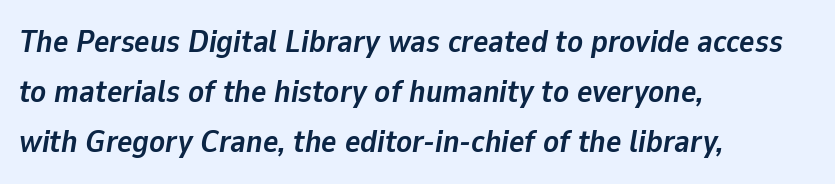
If you measured baseline to baseline, you'd find a middling distance. Yep, that's italic — everything's leaning. Left-aligned paragraph, ragged on the right. You'd pick this weight for a headline — it's a proper bold. Descenders are the only things crossing below the line. Looks like regular typesetting: each glyph gets only the width it needs.
